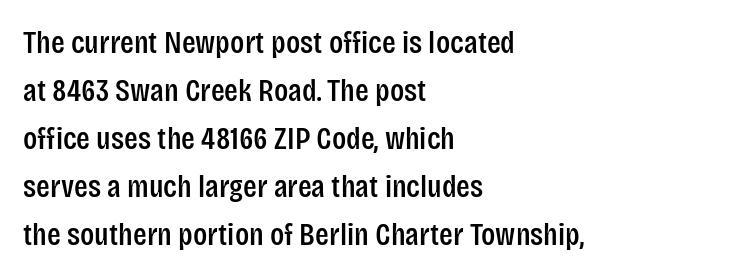
In CSS terms this would be text-align: left. Character widths vary here, with narrow letters taking less room than wide ones. No extra tracking has been applied to these lines. Stroke terminals: plain, sans-serif.
